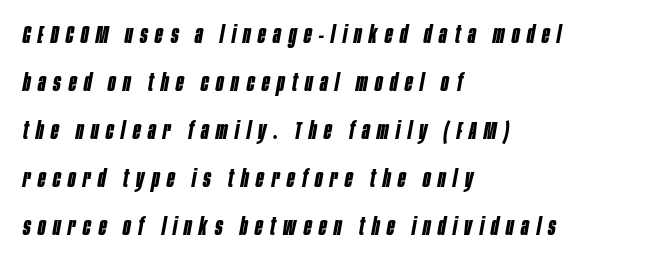
The image shows 25 px bold type, italic (leaning right); set left-aligned, loose line spacing (1.92x), unusually wide letter spacing (+0.3 em), not underlined.
